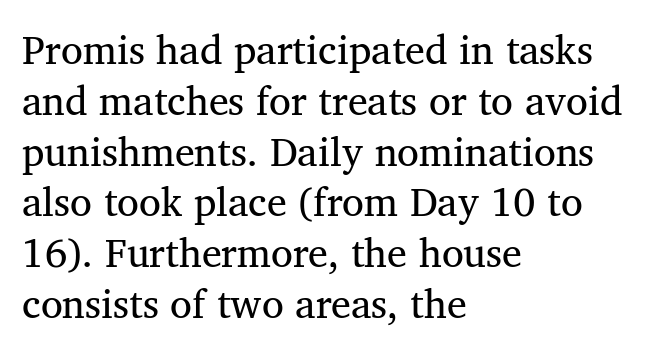
Is the letter spacing exaggerated? No — it looks like the ordinary default. Each new line begins a customary step beneath the previous one. Is the block centered? No — it sits flush against the left margin. A bare baseline throughout the passage. The letters advance in unequal steps, a hallmark of proportional type.
